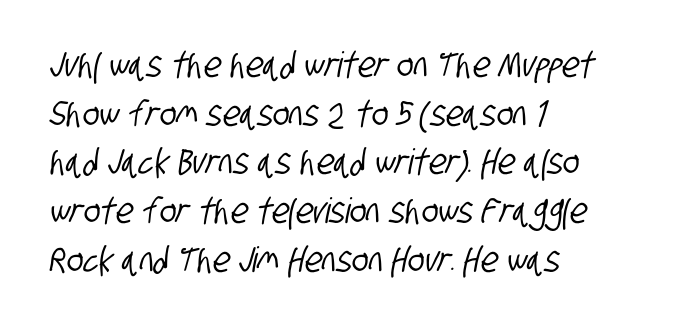
{"serif": "no", "width": "condensed", "stroke_contrast": "low", "x_height": "large", "monospaced": "no", "underline": "no", "align": "left", "line_spacing": "normal", "line_spacing_ratio": 1.39, "letter_spacing": "normal", "letter_spacing_em": 0.0, "glyph_px": 35}
